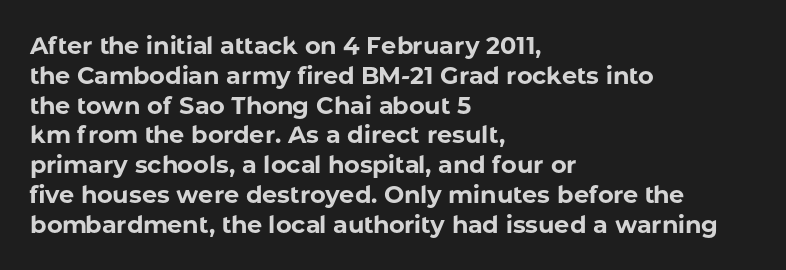
Q: Is the text bold? A: Yes.
Q: Is the text italic (slanted)? A: No, it is upright.
Q: Is the text underlined? A: No.
Q: How is the paragraph aligned? A: Left-aligned.
Q: Is the spacing between letters normal or unusually wide? A: Normal.
